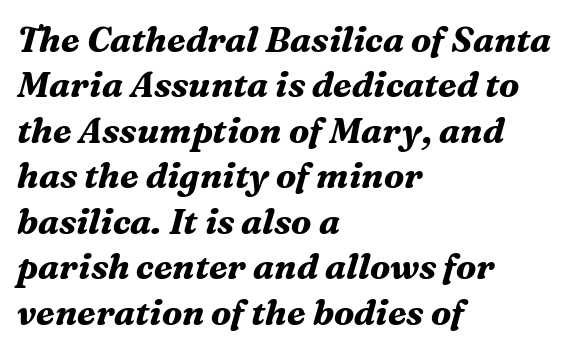
Q: Is the text bold? A: Yes.
Q: Is the text italic (slanted)? A: Yes, it leans right by about 16 degrees.
Q: Is the typeface a serif or a sans-serif typeface? A: Serif.
Q: Is the text underlined? A: No.
Q: How is the paragraph aligned? A: Left-aligned.
Q: Is the spacing between letters normal or unusually wide? A: Normal.
Q: Is the spacing between lines tight, normal or loose? A: Normal.
Q: Width (condensed, normal, or wide)? A: Normal.
Q: Stroke contrast? A: Medium.
Q: x-height? A: Medium.
Q: Monospaced? A: No.
